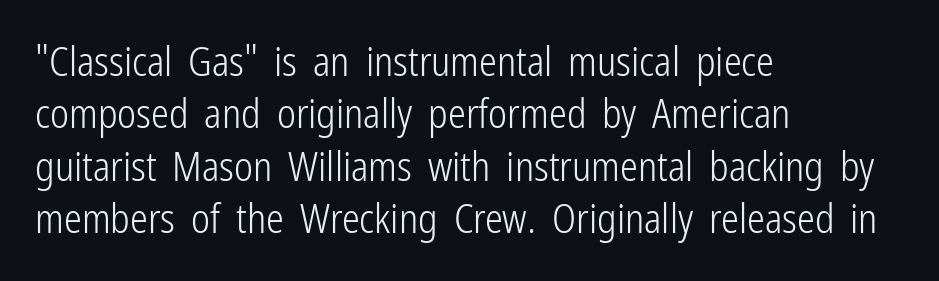
{"serif": "no", "italic": "no", "bold": "no", "weight": "light", "width": "condensed", "stroke_contrast": "low", "x_height": "medium", "monospaced": "no", "underline": "no", "align": "left", "line_spacing": "normal", "line_spacing_ratio": 1.31, "letter_spacing": "normal", "letter_spacing_em": 0.0, "glyph_px": 40}
